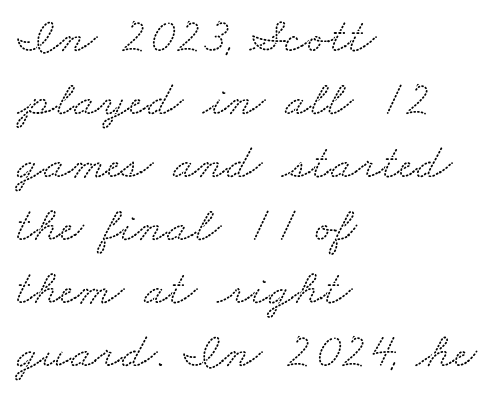
Q: Is the text underlined? A: No.
Q: How is the paragraph aligned? A: Left-aligned.
Q: Is the spacing between letters normal or unusually wide? A: Normal.
Q: Is the spacing between lines tight, normal or loose? A: Normal.
Q: Width (condensed, normal, or wide)? A: Wide.
Q: Stroke contrast? A: Low.
Q: x-height? A: Small.
Q: Monospaced? A: No.
